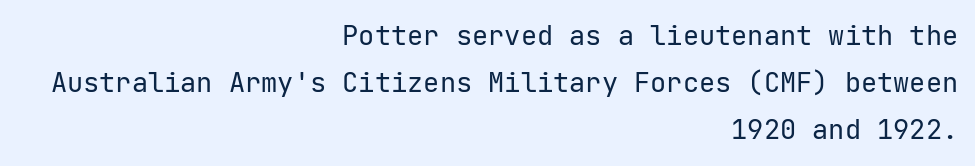
The words here are not underlined. Does extra space separate the letters? No, they use regular spacing. Reading down the block, your eye finds every line finishing at a fixed right position. The strokes are not fattened; the text isn't bold.
